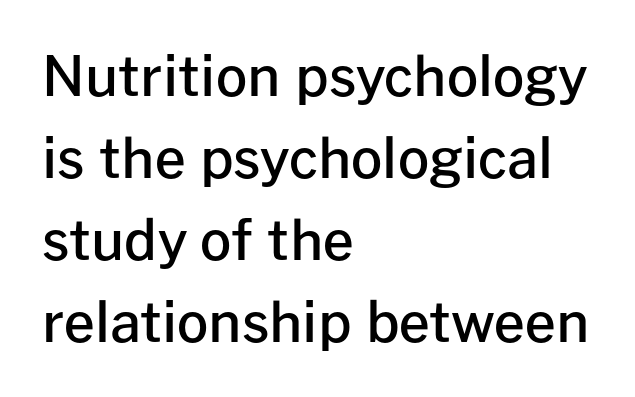
A typesetter would call this leading conventional body-copy spacing. As a designer I'd log this as weight 600, semibold. A typesetter would call this zero additional tracking. Where is the straight margin? On the left. Posture: vertical.
